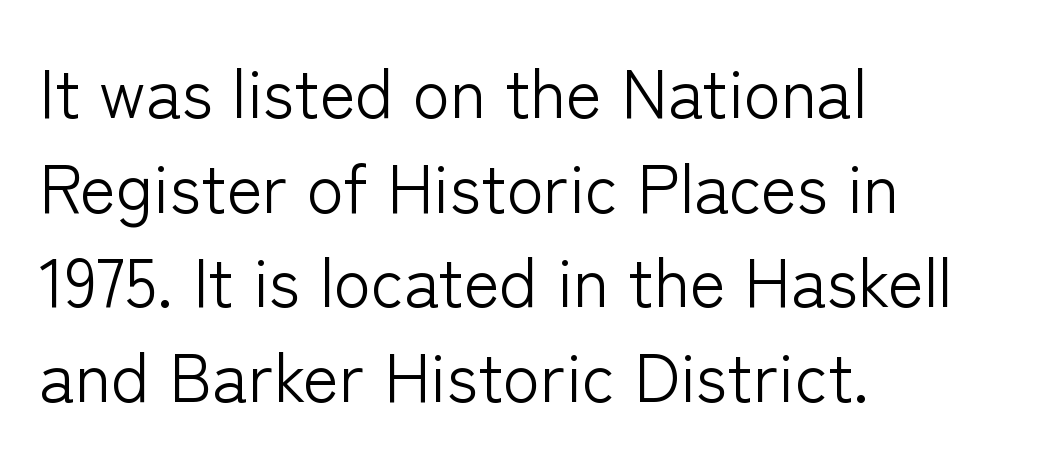
Q: Is the text bold? A: No.
Q: Is the text italic (slanted)? A: No, it is upright.
Q: Is the typeface a serif or a sans-serif typeface? A: Sans-serif.
Q: Is the text underlined? A: No.
Q: How is the paragraph aligned? A: Left-aligned.
Q: Is the spacing between letters normal or unusually wide? A: Normal.
Q: Is the spacing between lines tight, normal or loose? A: Normal.
Q: Width (condensed, normal, or wide)? A: Normal.
Q: Stroke contrast? A: Low.
Q: x-height? A: Medium.
Q: Monospaced? A: No.
